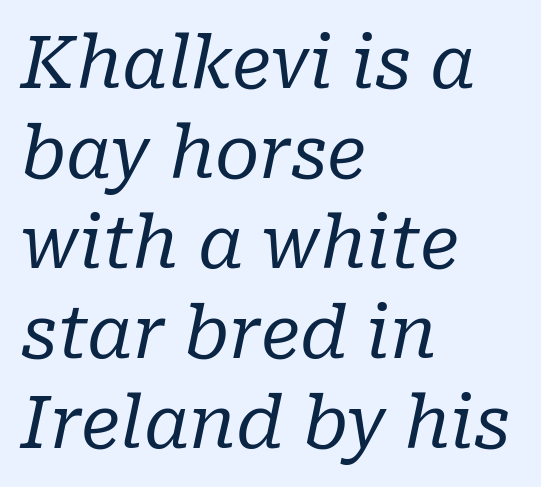
The image shows 72 px regular-weight serif type, italic (leaning right); set left-aligned, normal line spacing (1.25x), normal letter spacing, not underlined; low stroke contrast and a medium x-height.
